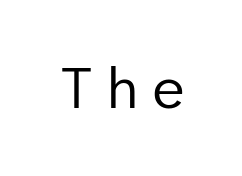
The typesetting does not lean heavy: it is not bold. The characters display no serif detailing; their extremities are plain. The font's upright variant was chosen for this text. The specimen omits any rule beneath the text block's lines.
